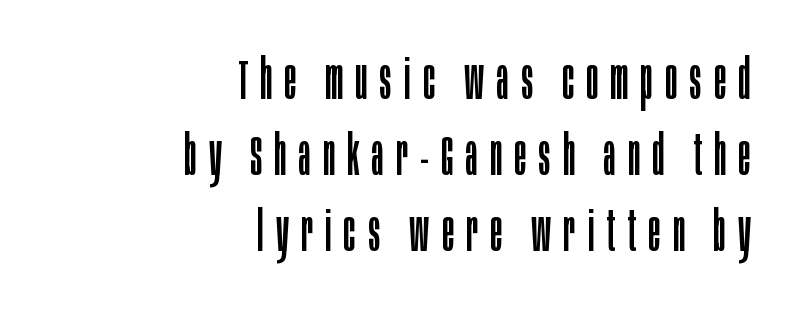
The image shows 56 px regular-weight, condensed sans-serif type, upright; set right-aligned, normal line spacing (1.36x), unusually wide letter spacing (+0.22 em), not underlined; low stroke contrast and a large x-height.
